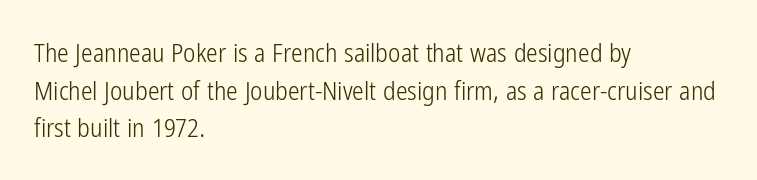
{"italic": "no", "bold": "no", "underline": "no", "align": "left", "line_spacing": "normal", "line_spacing_ratio": 1.45, "letter_spacing": "normal", "letter_spacing_em": 0.0, "glyph_px": 26}
